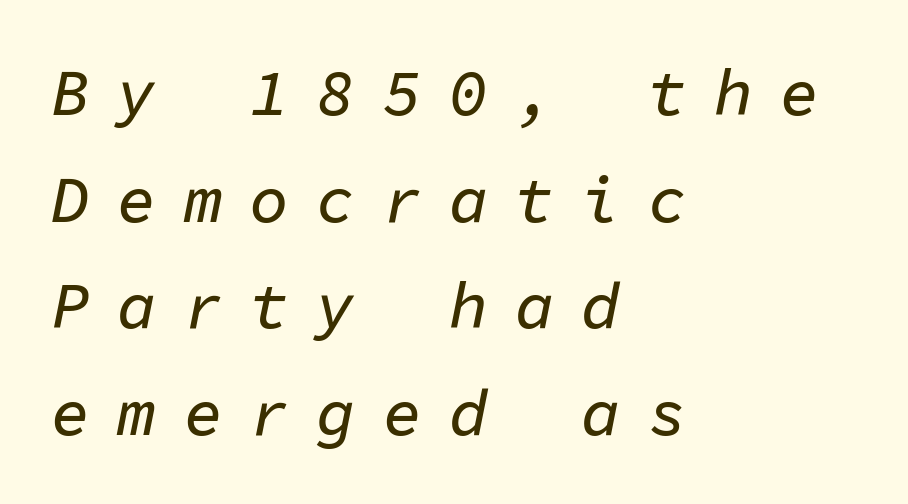
The text block is weighted toward the left margin, trailing off unevenly rightward. The letters are slanted; this is an italic face. Lines of text with bare space underneath. Baseline-to-baseline distance is the conventional proportion of letter height.
